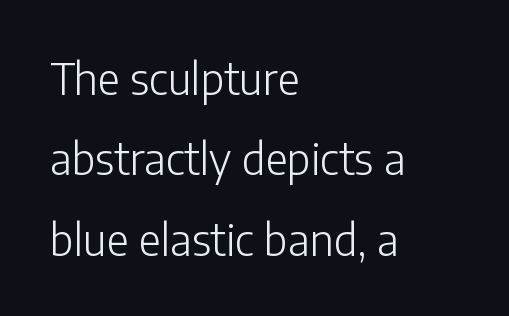
{"serif": "no", "italic": "no", "bold": "no", "weight": "light", "width": "normal", "stroke_contrast": "low", "x_height": "medium", "monospaced": "no", "underline": "no", "align": "left", "line_spacing_ratio": 1.87, "letter_spacing": "normal", "letter_spacing_em": 0.0, "glyph_px": 43}
